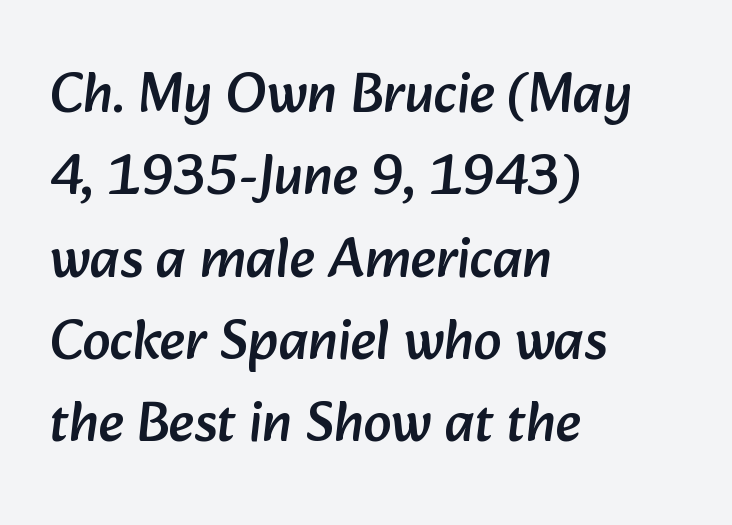
Regular leading. Descenders hang freely into open space. A typesetter would call this proportional, since set widths differ per character. Students, note that the glyphs here touch the page at normal intervals. A student would call this left alignment; a typographer would say flush left, rag right.
